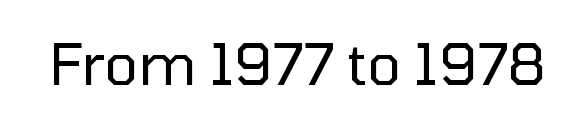
{"serif": "no", "italic": "no", "bold": "no", "weight": "regular", "width": "normal", "stroke_contrast": "low", "x_height": "medium", "monospaced": "no", "underline": "no", "letter_spacing": "normal", "letter_spacing_em": 0.0, "glyph_px": 58}
